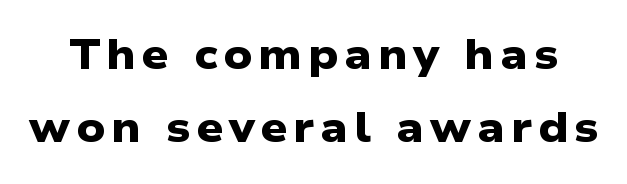
{"serif": "no", "bold": "yes", "weight": "heavy", "width": "wide", "stroke_contrast": "low", "x_height": "medium", "monospaced": "no", "underline": "no", "line_spacing_ratio": 1.74, "glyph_px": 42}
